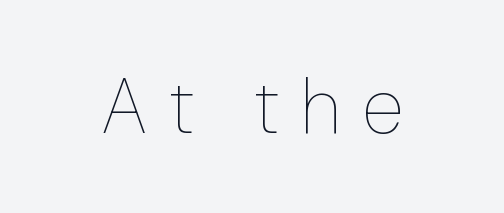
The image shows 78 px thin type, upright; set unusually wide letter spacing (+0.27 em), not underlined; low stroke contrast and a medium x-height.
